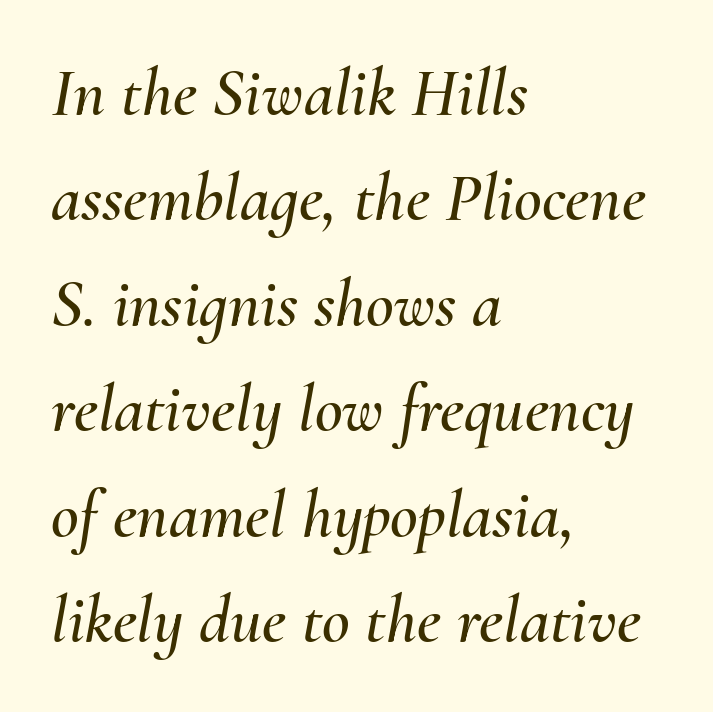
The image shows 68 px text type, italic (leaning right); set left-aligned, normal line spacing (1.55x), normal letter spacing, not underlined; medium stroke contrast and a small x-height.
